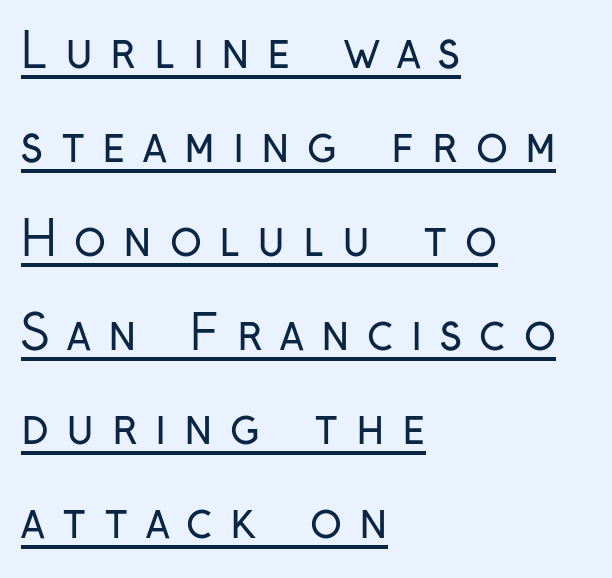
Q: Is the text bold? A: No.
Q: Is the text italic (slanted)? A: No, it is upright.
Q: Is the typeface a serif or a sans-serif typeface? A: Sans-serif.
Q: Is the text underlined? A: Yes.
Q: How is the paragraph aligned? A: Left-aligned.
Q: Is the spacing between letters normal or unusually wide? A: Unusually wide.
Q: Is the spacing between lines tight, normal or loose? A: Loose.
Q: Width (condensed, normal, or wide)? A: Condensed.
Q: Stroke contrast? A: Low.
Q: x-height? A: Medium.
Q: Monospaced? A: No.
